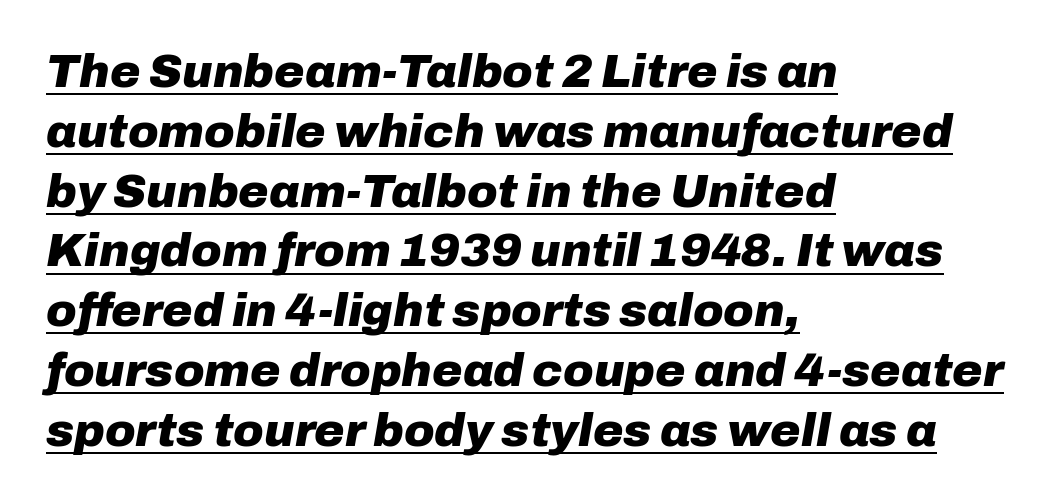
Q: Is the text bold? A: Yes.
Q: Is the text italic (slanted)? A: Yes, it leans right by about 10 degrees.
Q: Is the text underlined? A: Yes.
Q: How is the paragraph aligned? A: Left-aligned.
Q: Is the spacing between letters normal or unusually wide? A: Normal.
Q: Is the spacing between lines tight, normal or loose? A: Normal.
Q: Width (condensed, normal, or wide)? A: Normal.
Q: Stroke contrast? A: Low.
Q: x-height? A: Medium.
Q: Monospaced? A: No.
